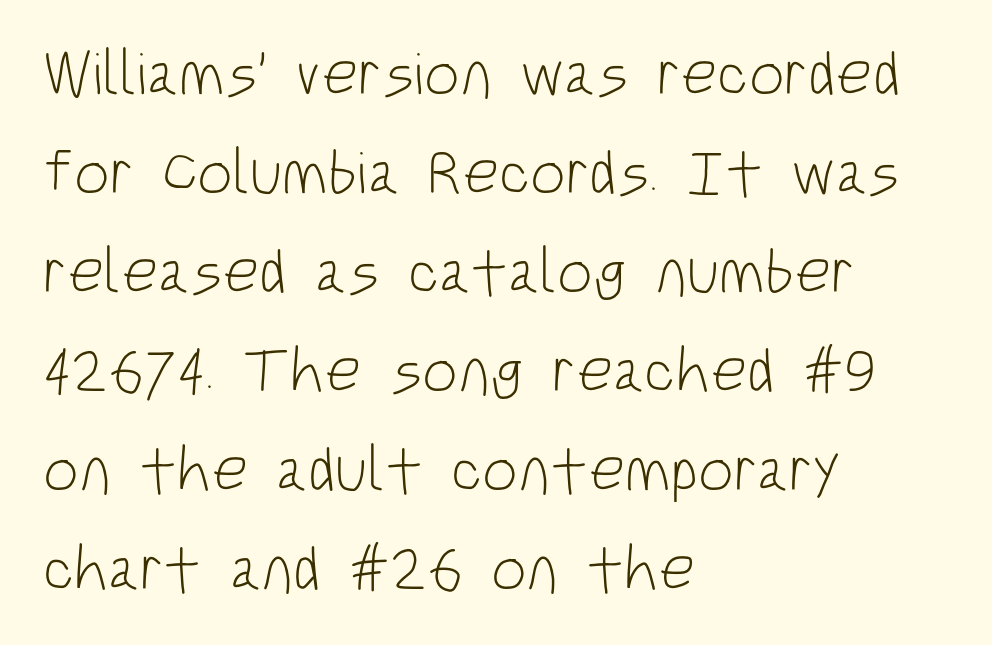
The image shows 63 px light, condensed sans-serif type, upright; set left-aligned, normal line spacing (1.57x), normal letter spacing, not underlined; low stroke contrast and a large x-height.
